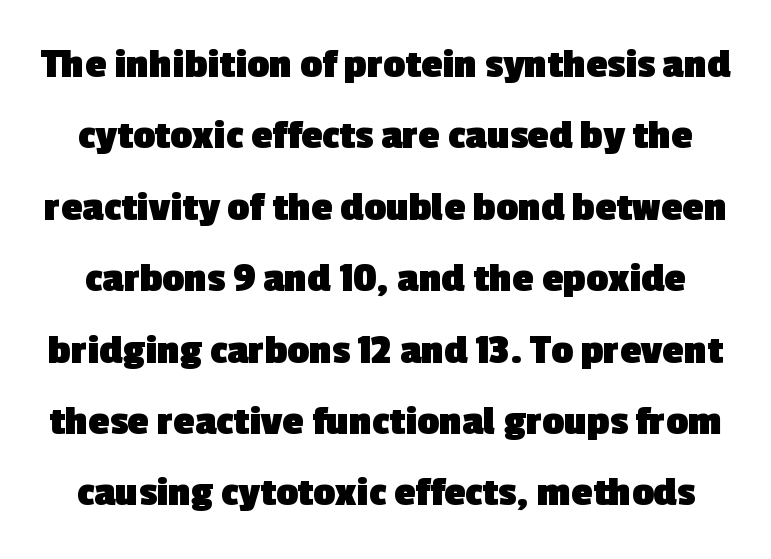
{"serif": "no", "bold": "yes", "weight": "heavy", "width": "normal", "x_height": "medium", "monospaced": "no", "underline": "no", "line_spacing": "normal", "line_spacing_ratio": 1.66, "letter_spacing": "normal", "letter_spacing_em": 0.0, "glyph_px": 43}
